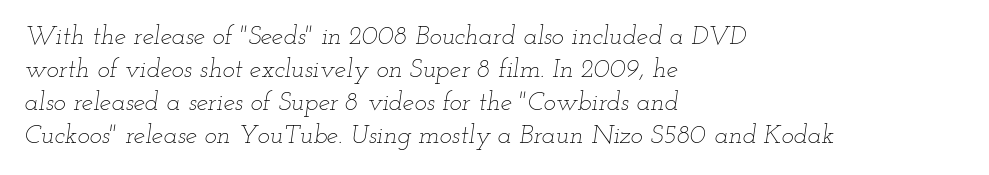
{"italic": "yes", "lean": "right", "slant_degrees": 12, "bold": "no", "underline": "no", "align": "left", "line_spacing": "normal", "line_spacing_ratio": 1.27, "letter_spacing": "normal", "letter_spacing_em": 0.0, "glyph_px": 26}
